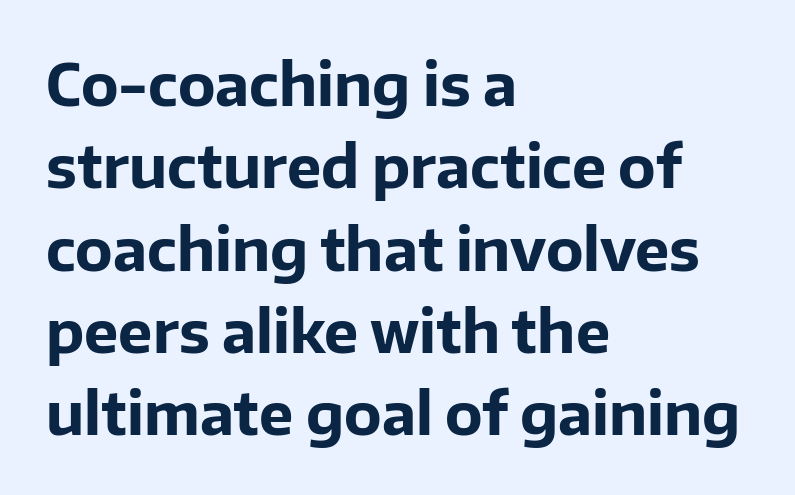
{"serif": "no", "italic": "no", "bold": "yes", "weight": "bold", "width": "normal", "stroke_contrast": "low", "x_height": "medium", "monospaced": "no", "underline": "no", "align": "left", "line_spacing": "normal", "line_spacing_ratio": 1.42, "letter_spacing": "normal", "letter_spacing_em": 0.0, "glyph_px": 58}
